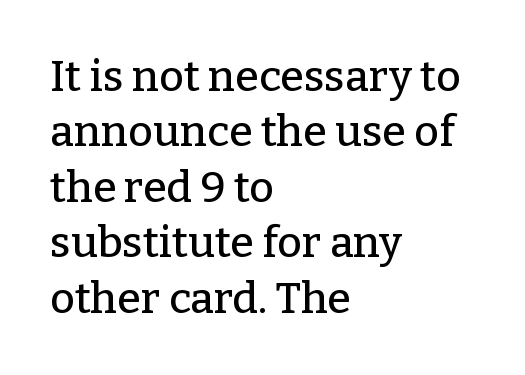
{"serif": "yes", "italic": "no", "width": "normal", "stroke_contrast": "low", "x_height": "medium", "monospaced": "no", "underline": "no", "align": "left", "line_spacing": "normal", "line_spacing_ratio": 1.29, "letter_spacing": "normal", "letter_spacing_em": 0.0, "glyph_px": 43}
